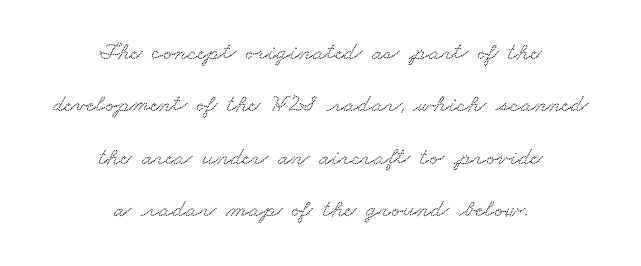
Q: Is the text underlined? A: No.
Q: How is the paragraph aligned? A: Centered.
Q: Is the spacing between letters normal or unusually wide? A: Normal.
Q: Is the spacing between lines tight, normal or loose? A: Loose.
